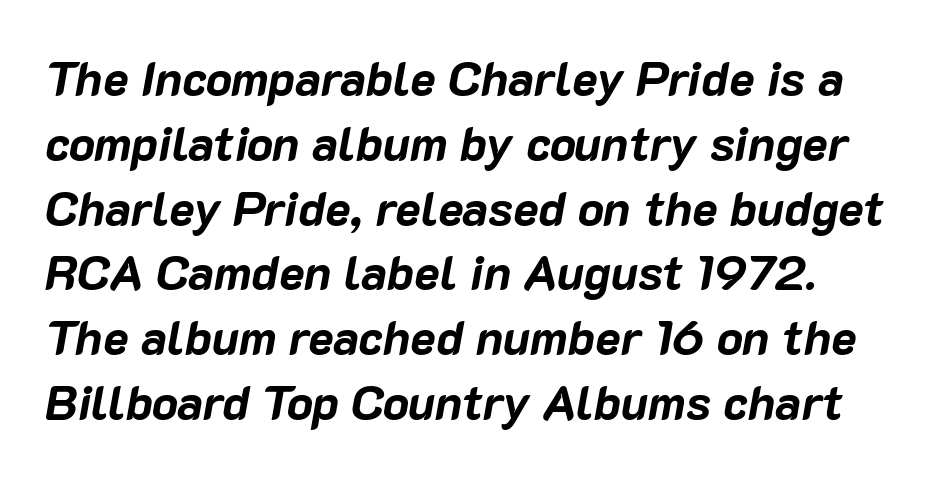
The image shows 48 px bold type, italic (leaning right); set normal line spacing (1.35x), normal letter spacing, not underlined; low stroke contrast and a medium x-height.
